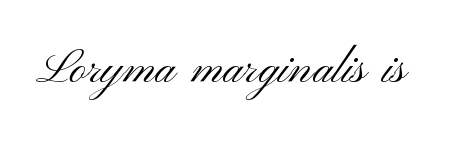
The image shows 46 px light, wide sans-serif type; set normal letter spacing, not underlined; medium stroke contrast and a small x-height.
